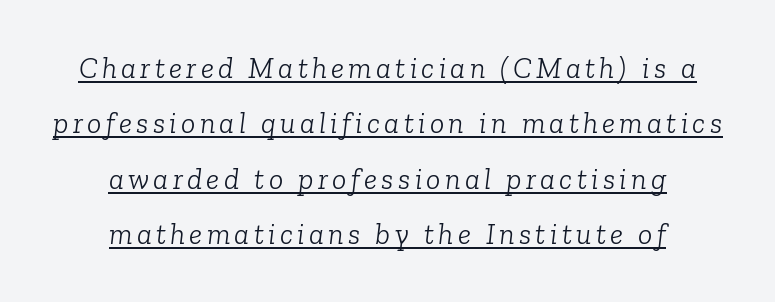
Q: Is the text bold? A: No.
Q: Is the text italic (slanted)? A: Yes, it leans right by about 6 degrees.
Q: Is the typeface a serif or a sans-serif typeface? A: Serif.
Q: Is the text underlined? A: Yes.
Q: How is the paragraph aligned? A: Centered.
Q: Width (condensed, normal, or wide)? A: Normal.
Q: Stroke contrast? A: Low.
Q: x-height? A: Medium.
Q: Monospaced? A: No.
